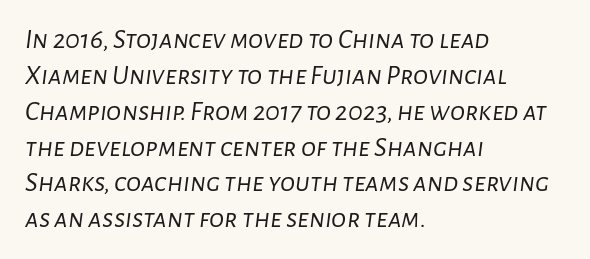
The rows are spaced the way most documents space them. Teacher's note: observe the even left margin — that is flush-left alignment. The face used here is rendered with its standard letterfit. The font sits on the lighter half of the weight spectrum, regular included. Looks like regular typesetting: each glyph gets only the width it needs. The string is rendered with underlining switched off.
